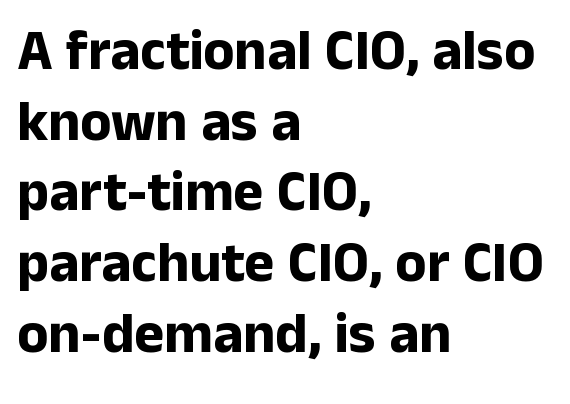
A clean baseline with only descenders dipping below it. The passage shown is typed in a proportional face where columns would drift. Does the type have serifs? No, each stem ends abruptly. Horizontal alignment here is leftward, the default for most running prose. It's the straight-up-and-down kind of type.
